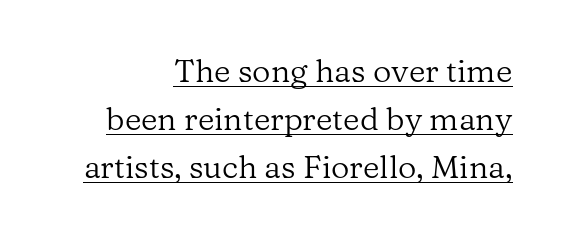
The image shows 32 px regular-weight serif type, upright; set right-aligned, normal line spacing (1.5x), normal letter spacing, underlined; low stroke contrast and a medium x-height.
